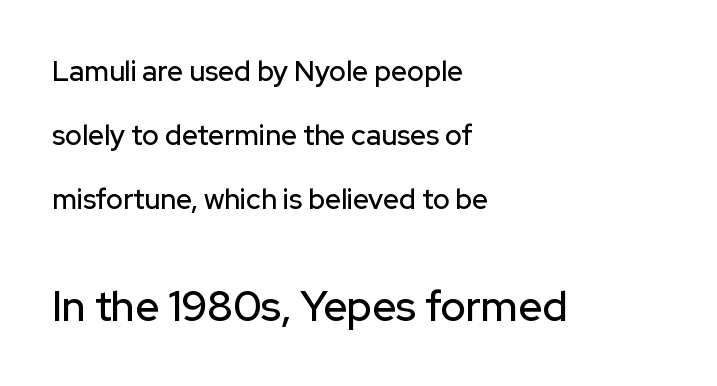
Q: Is the text italic (slanted)? A: No, it is upright.
Q: Is the typeface a serif or a sans-serif typeface? A: Sans-serif.
Q: Is the text underlined? A: No.
Q: How is the paragraph aligned? A: Left-aligned.
Q: Is the spacing between letters normal or unusually wide? A: Normal.
Q: Is the spacing between lines tight, normal or loose? A: Loose.
Q: Which block of text is set in a larger size, the first (top) or the second (bottom)? A: The second (bottom) one.
Q: Width (condensed, normal, or wide)? A: Normal.
Q: Stroke contrast? A: Low.
Q: x-height? A: Medium.
Q: Monospaced? A: No.
